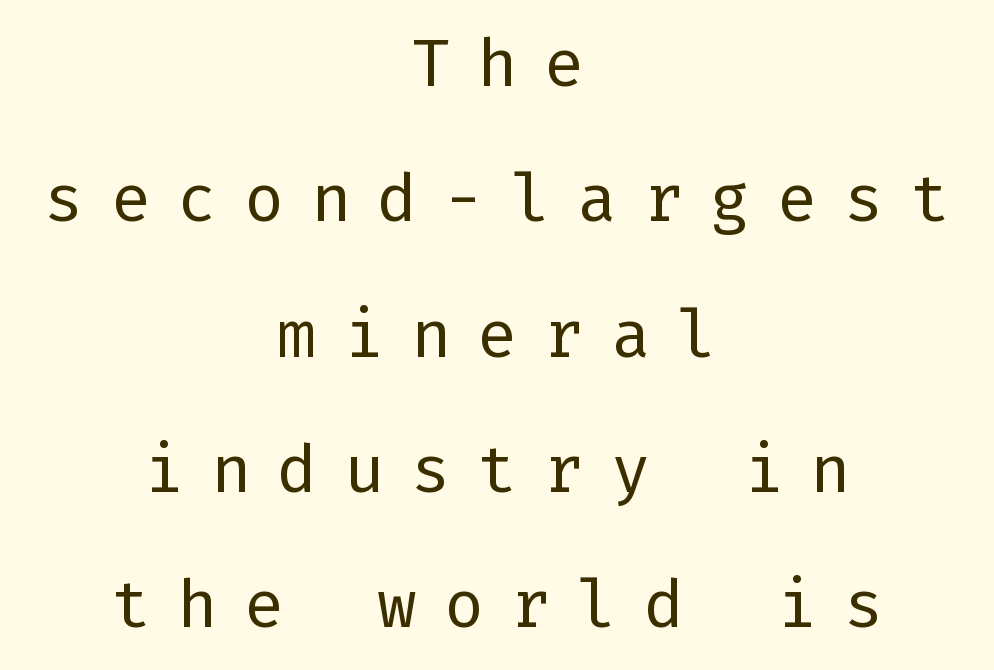
{"serif": "no", "italic": "no", "bold": "no", "weight": "regular", "width": "normal", "stroke_contrast": "low", "x_height": "medium", "underline": "no", "align": "center", "line_spacing": "loose", "line_spacing_ratio": 2.05, "letter_spacing": "wide", "letter_spacing_em": 0.41, "glyph_px": 66}
